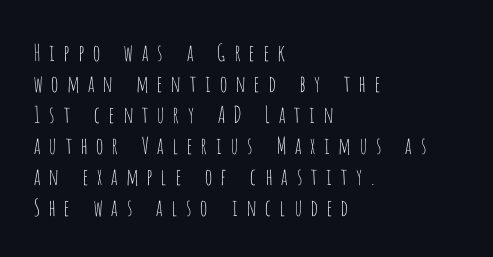
Nothing heavy about these letters — not bold at all. No italicization has been applied; the sample stays upright. Glance below the letters and you will spot only blank space. The passage is arranged the way most books set body copy — flush left.
